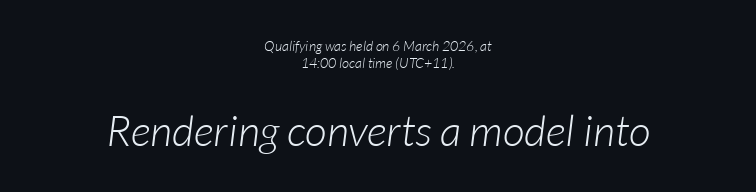
Q: Is the text bold? A: No.
Q: Is the typeface a serif or a sans-serif typeface? A: Sans-serif.
Q: Is the text underlined? A: No.
Q: How is the paragraph aligned? A: Centered.
Q: Is the spacing between letters normal or unusually wide? A: Normal.
Q: Which block of text is set in a larger size, the first (top) or the second (bottom)? A: The second (bottom) one.
Q: Width (condensed, normal, or wide)? A: Normal.
Q: Stroke contrast? A: Low.
Q: x-height? A: Medium.
Q: Monospaced? A: No.
